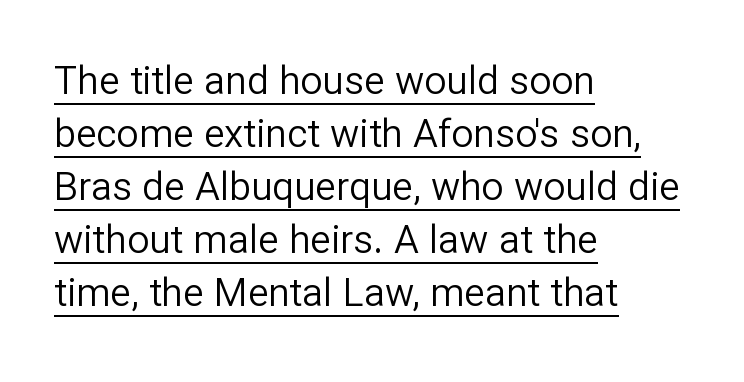
Rows of type keep a routine distance in the vertical direction. Quick note: not italic, upright. Check the space under the baseline: a stroke is drawn there. Proportional: the letters do not fall into vertical columns. Each line starts at the same left margin while the right side varies. Nothing sits at the stroke ends, so this counts as sans-serif.
